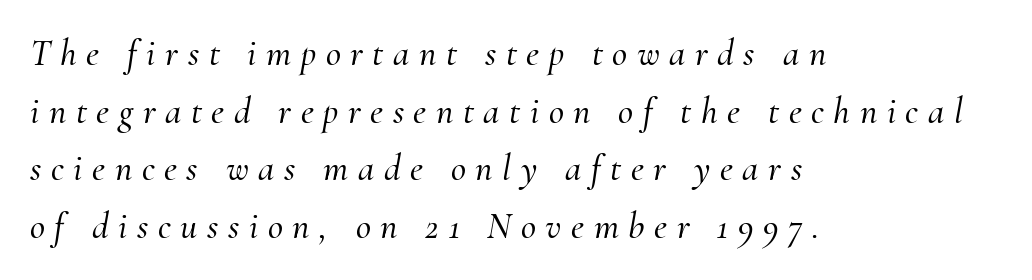
The image shows 37 px serif type, italic (leaning right); set left-aligned, normal line spacing (1.56x), unusually wide letter spacing (+0.26 em), not underlined; medium stroke contrast and a small x-height.
